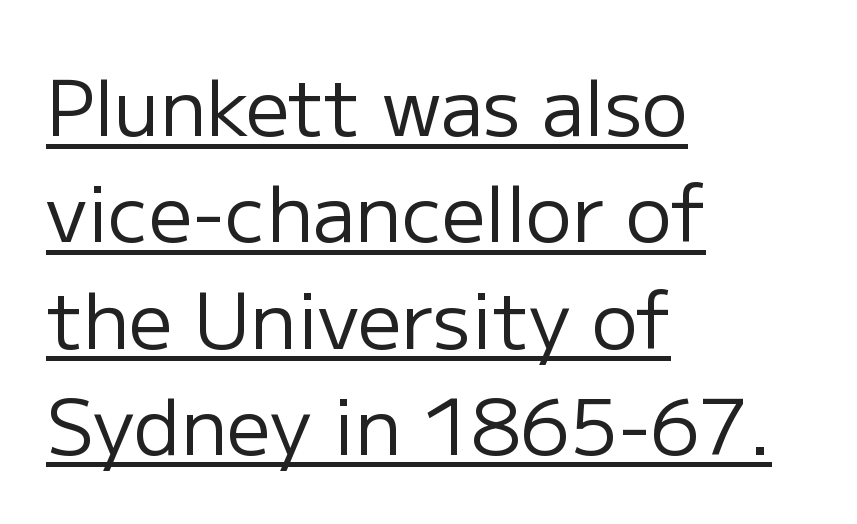
{"serif": "no", "italic": "no", "bold": "no", "weight": "regular", "width": "normal", "stroke_contrast": "low", "x_height": "medium", "monospaced": "no", "underline": "yes", "align": "left", "line_spacing": "normal", "line_spacing_ratio": 1.38, "letter_spacing": "normal", "letter_spacing_em": 0.0, "glyph_px": 77}
